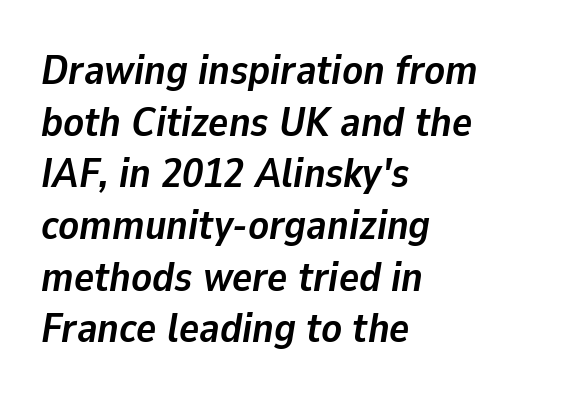
Posture: slanted. Heavy-handed strokes throughout: this text is bold. The foot of each line stays bare and open. There is no visible air inserted between adjacent glyphs. Varying glyph widths throughout — classic text-font behaviour.
